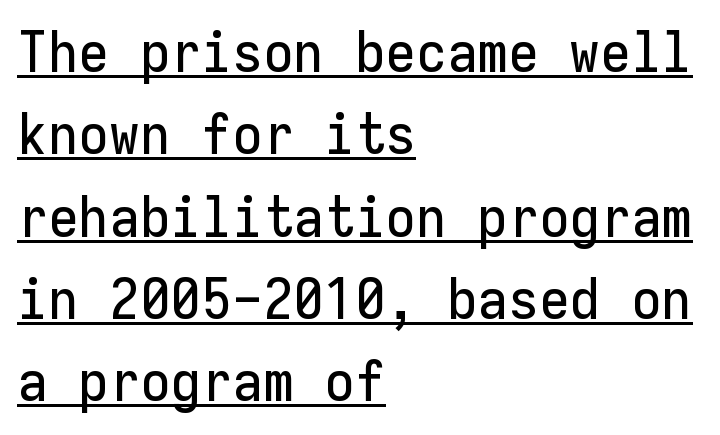
Q: Is the text italic (slanted)? A: No, it is upright.
Q: Is the typeface a serif or a sans-serif typeface? A: Sans-serif.
Q: Is the text underlined? A: Yes.
Q: How is the paragraph aligned? A: Left-aligned.
Q: Is the spacing between letters normal or unusually wide? A: Normal.
Q: Is the spacing between lines tight, normal or loose? A: Normal.
Q: Width (condensed, normal, or wide)? A: Normal.
Q: Stroke contrast? A: Low.
Q: x-height? A: Medium.
Q: Monospaced? A: Yes.
